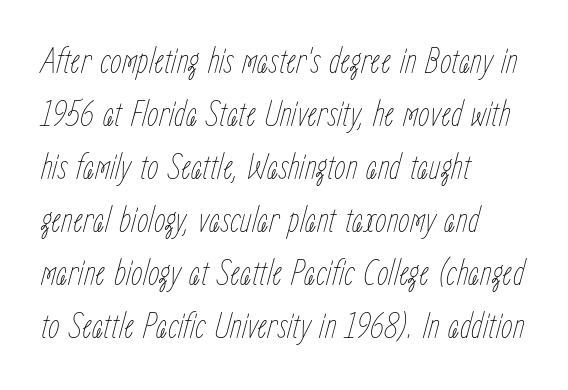
{"italic": "yes", "lean": "right", "slant_degrees": 15, "bold": "no", "weight": "thin", "width": "condensed", "stroke_contrast": "low", "x_height": "medium", "monospaced": "no", "underline": "no", "align": "left", "line_spacing": "normal", "line_spacing_ratio": 1.43, "letter_spacing": "normal", "letter_spacing_em": 0.0, "glyph_px": 37}
